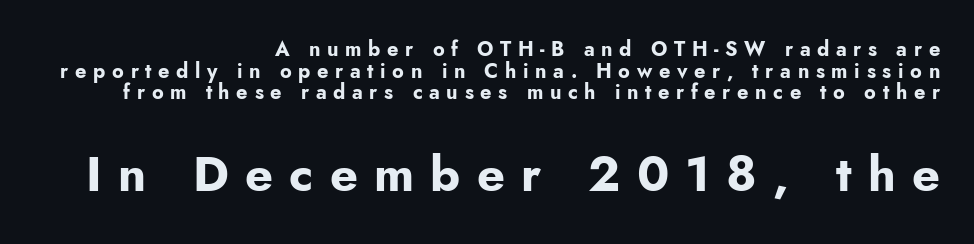
Q: Is the text bold? A: Yes.
Q: Is the text italic (slanted)? A: No, it is upright.
Q: Is the typeface a serif or a sans-serif typeface? A: Sans-serif.
Q: Is the text underlined? A: No.
Q: How is the paragraph aligned? A: Right-aligned.
Q: Is the spacing between letters normal or unusually wide? A: Unusually wide.
Q: Is the spacing between lines tight, normal or loose? A: Tight.
Q: Which block of text is set in a larger size, the first (top) or the second (bottom)? A: The second (bottom) one.
Q: Width (condensed, normal, or wide)? A: Normal.
Q: Stroke contrast? A: Low.
Q: x-height? A: Small.
Q: Monospaced? A: No.
